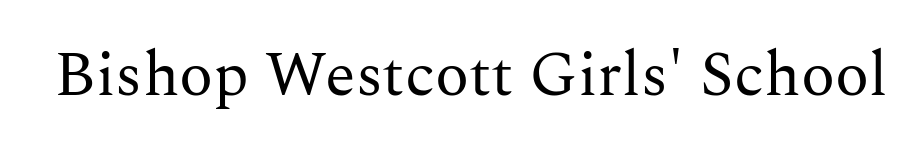
{"serif": "yes", "italic": "no", "bold": "no", "weight": "regular", "width": "normal", "stroke_contrast": "medium", "x_height": "medium", "monospaced": "no", "underline": "no", "letter_spacing": "normal", "letter_spacing_em": 0.0, "glyph_px": 63}
